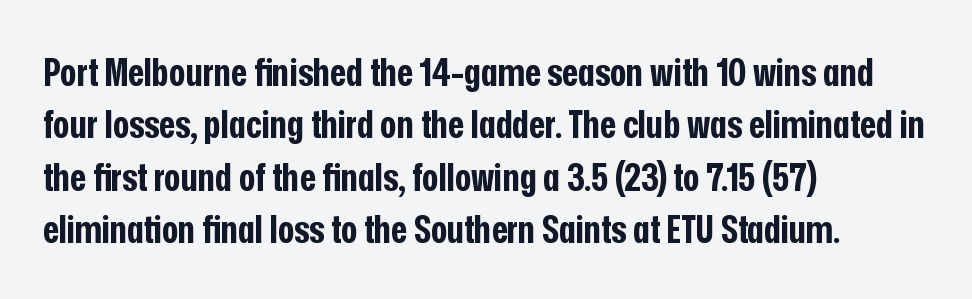
Q: Is the text bold? A: Yes.
Q: Is the text italic (slanted)? A: No, it is upright.
Q: Is the typeface a serif or a sans-serif typeface? A: Sans-serif.
Q: Is the text underlined? A: No.
Q: How is the paragraph aligned? A: Left-aligned.
Q: Is the spacing between letters normal or unusually wide? A: Normal.
Q: Is the spacing between lines tight, normal or loose? A: Normal.
Q: Width (condensed, normal, or wide)? A: Condensed.
Q: Stroke contrast? A: Low.
Q: x-height? A: Medium.
Q: Monospaced? A: No.
